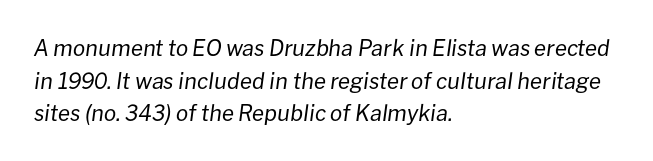
Leading: standard. Weight: not bold — regular or lighter. Look at the tracking — it's just the regular setting, nothing added. Rule under the text: the space is simply empty. Alignment: flush left.
